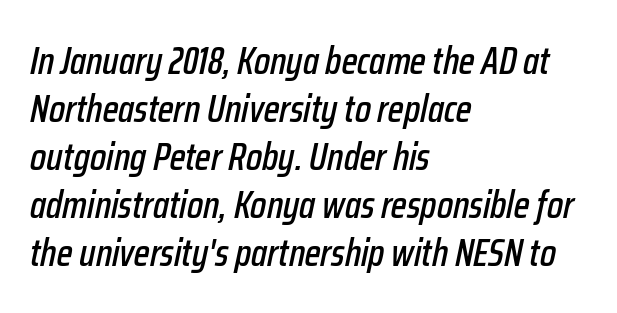
Does the leading feel generous? No, just average. Standard letterfit; no display-style spreading of the glyphs. Honestly, there is no underline to notice here at all. Yep, that's italic — everything's leaning. Note the varied advance widths — an 'i' is clearly narrower than an 'm'.
